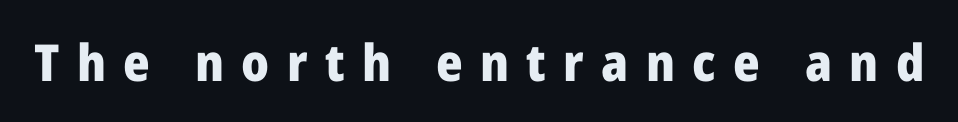
The image shows 51 px heavy sans-serif type, upright; set unusually wide letter spacing (+0.34 em), not underlined; low stroke contrast and a medium x-height.
